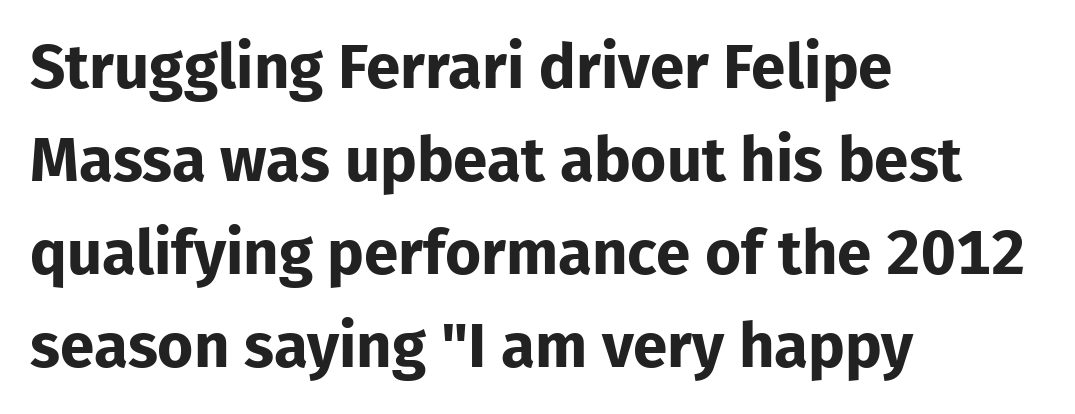
{"serif": "no", "italic": "no", "bold": "yes", "weight": "bold", "width": "normal", "stroke_contrast": "low", "x_height": "medium", "monospaced": "no", "underline": "no", "align": "left", "line_spacing": "normal", "line_spacing_ratio": 1.5, "letter_spacing": "normal", "letter_spacing_em": 0.0, "glyph_px": 62}
